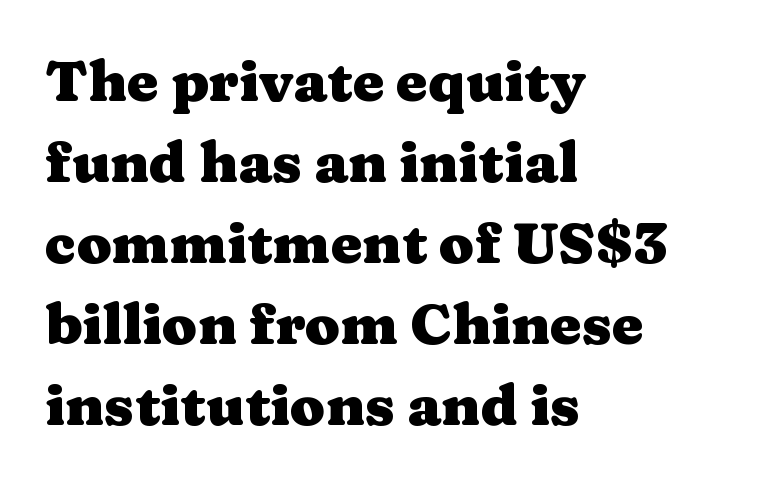
The image shows 57 px heavy, wide serif type, upright; set left-aligned, normal line spacing (1.42x), normal letter spacing, not underlined; medium stroke contrast and a medium x-height.
